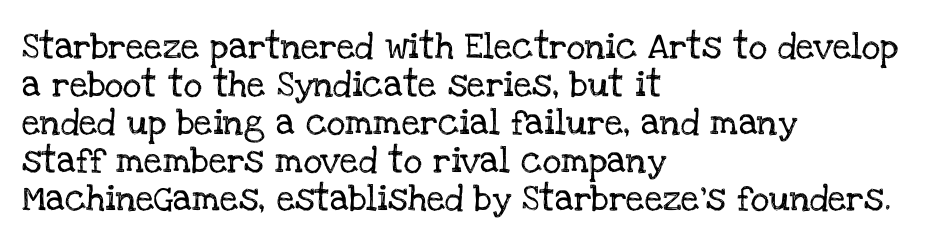
Q: Is the text italic (slanted)? A: No, it is upright.
Q: Is the text underlined? A: No.
Q: How is the paragraph aligned? A: Left-aligned.
Q: Is the spacing between letters normal or unusually wide? A: Normal.
Q: Is the spacing between lines tight, normal or loose? A: Normal.
